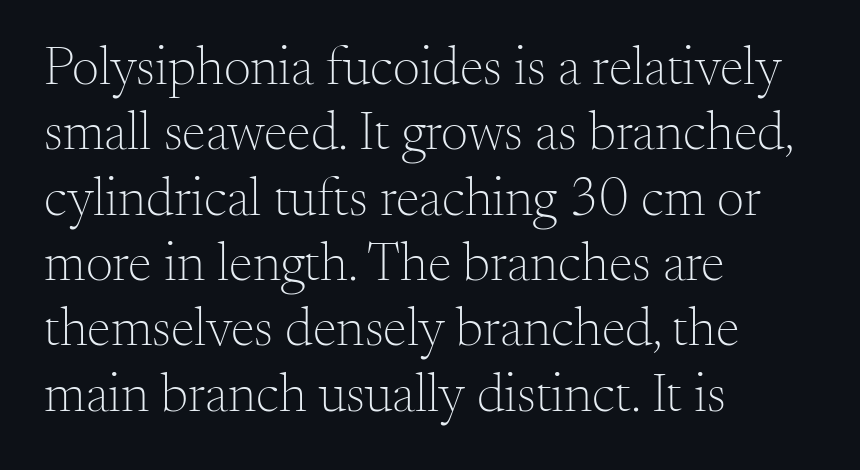
Q: Is the text bold? A: No.
Q: Is the text italic (slanted)? A: No, it is upright.
Q: Is the typeface a serif or a sans-serif typeface? A: Serif.
Q: Is the text underlined? A: No.
Q: How is the paragraph aligned? A: Left-aligned.
Q: Is the spacing between letters normal or unusually wide? A: Normal.
Q: Width (condensed, normal, or wide)? A: Normal.
Q: Stroke contrast? A: Medium.
Q: x-height? A: Small.
Q: Monospaced? A: No.
